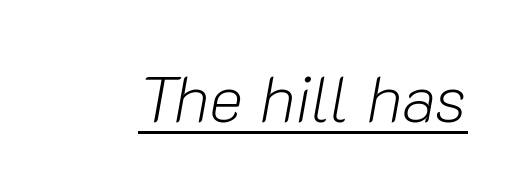
The image shows 65 px light type, italic (leaning right); set normal letter spacing, underlined; low stroke contrast and a medium x-height.
